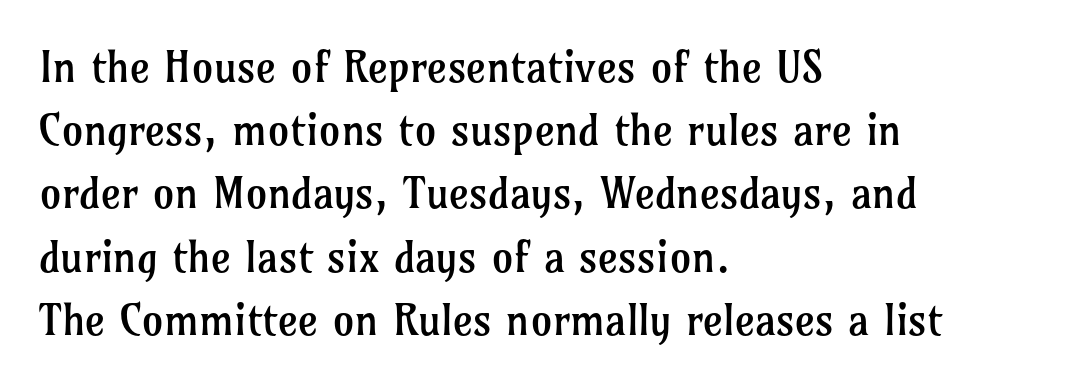
Q: Is the text bold? A: No.
Q: Is the text italic (slanted)? A: No, it is upright.
Q: Is the typeface a serif or a sans-serif typeface? A: Serif.
Q: Is the text underlined? A: No.
Q: How is the paragraph aligned? A: Left-aligned.
Q: Is the spacing between letters normal or unusually wide? A: Normal.
Q: Is the spacing between lines tight, normal or loose? A: Normal.
Q: Width (condensed, normal, or wide)? A: Normal.
Q: Stroke contrast? A: Low.
Q: x-height? A: Medium.
Q: Monospaced? A: No.
